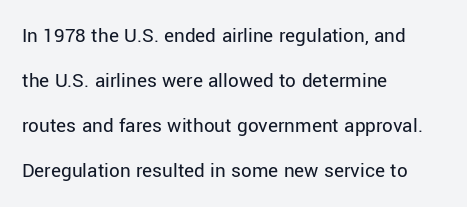
{"italic": "no", "bold": "no", "underline": "no", "align": "left", "line_spacing": "loose", "line_spacing_ratio": 2.14, "letter_spacing": "normal", "letter_spacing_em": 0.0, "glyph_px": 21}
